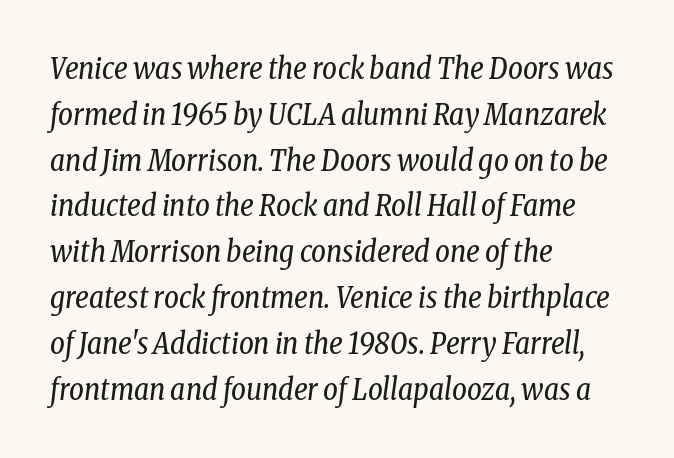
{"serif": "yes", "italic": "yes", "lean": "right", "slant_degrees": 8, "bold": "no", "weight": "regular", "width": "condensed", "stroke_contrast": "low", "x_height": "medium", "monospaced": "no", "underline": "no", "align": "left", "line_spacing": "normal", "line_spacing_ratio": 1.58, "letter_spacing": "normal", "letter_spacing_em": 0.0, "glyph_px": 29}
